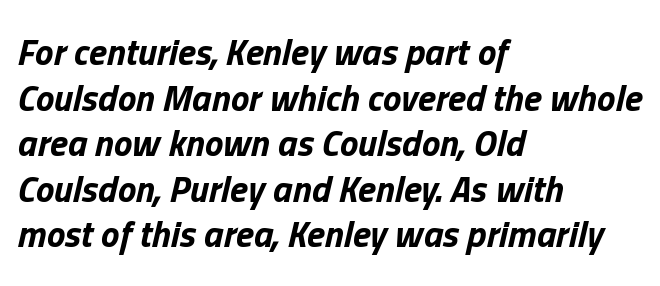
The image shows 37 px bold type, italic (leaning right); set left-aligned, line spacing 1.23x, normal letter spacing, not underlined; low stroke contrast and a medium x-height.
